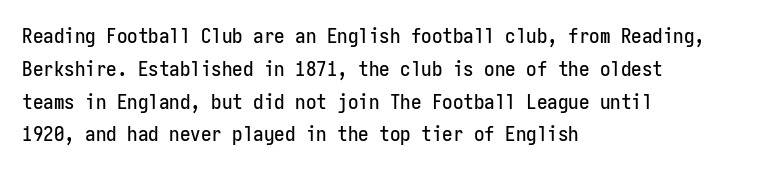
Whoever set this chose a conventional vertical rhythm. Quick note: not italic, upright. Only glyphs here, with clear space below each row. The horizontal fit of the characters is conventional and even. Notice how the passage keeps a crisp vertical edge on the left only.
